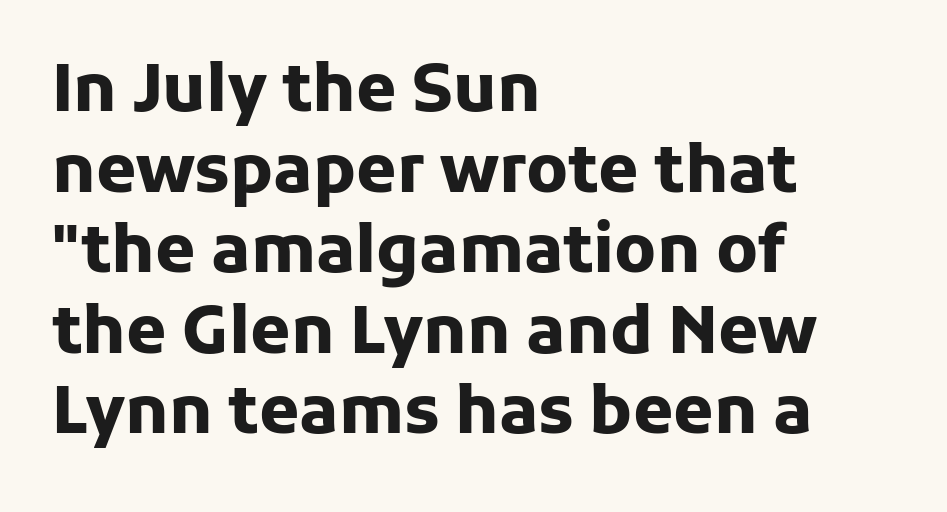
Q: Is the text bold? A: Yes.
Q: Is the text italic (slanted)? A: No, it is upright.
Q: Is the typeface a serif or a sans-serif typeface? A: Sans-serif.
Q: Is the text underlined? A: No.
Q: How is the paragraph aligned? A: Left-aligned.
Q: Is the spacing between letters normal or unusually wide? A: Normal.
Q: Width (condensed, normal, or wide)? A: Normal.
Q: Stroke contrast? A: Low.
Q: x-height? A: Medium.
Q: Monospaced? A: No.
